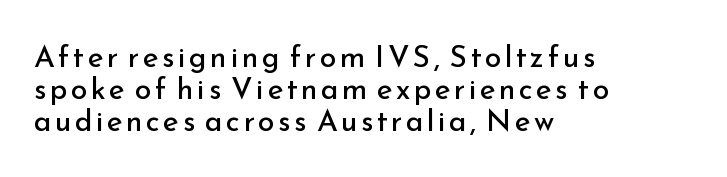
{"serif": "no", "italic": "no", "bold": "no", "weight": "regular", "width": "normal", "stroke_contrast": "low", "x_height": "small", "monospaced": "no", "underline": "no", "align": "left", "line_spacing": "tight", "line_spacing_ratio": 1.06, "glyph_px": 30}
